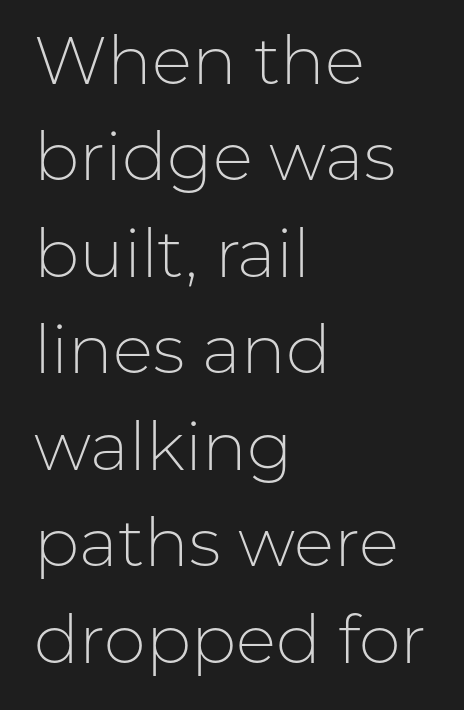
Q: Is the text bold? A: No.
Q: Is the text italic (slanted)? A: No, it is upright.
Q: Is the typeface a serif or a sans-serif typeface? A: Sans-serif.
Q: Is the text underlined? A: No.
Q: How is the paragraph aligned? A: Left-aligned.
Q: Is the spacing between letters normal or unusually wide? A: Normal.
Q: Is the spacing between lines tight, normal or loose? A: Normal.
Q: Width (condensed, normal, or wide)? A: Normal.
Q: Stroke contrast? A: Low.
Q: x-height? A: Medium.
Q: Monospaced? A: No.
